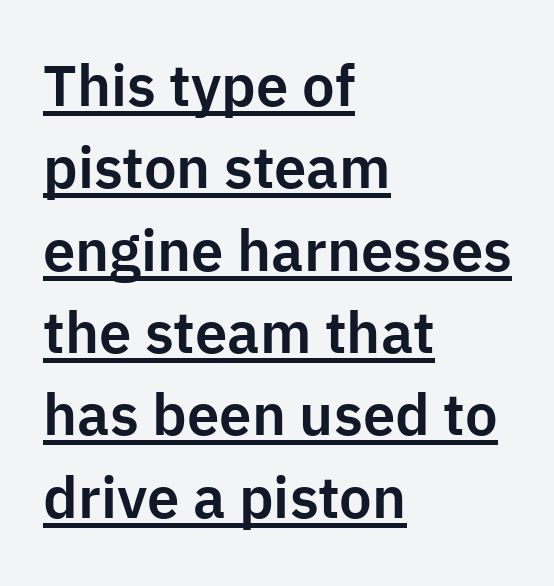
Q: Is the text italic (slanted)? A: No, it is upright.
Q: Is the typeface a serif or a sans-serif typeface? A: Sans-serif.
Q: Is the text underlined? A: Yes.
Q: How is the paragraph aligned? A: Left-aligned.
Q: Is the spacing between letters normal or unusually wide? A: Normal.
Q: Is the spacing between lines tight, normal or loose? A: Normal.
Q: Width (condensed, normal, or wide)? A: Normal.
Q: Stroke contrast? A: Low.
Q: x-height? A: Medium.
Q: Monospaced? A: No.
